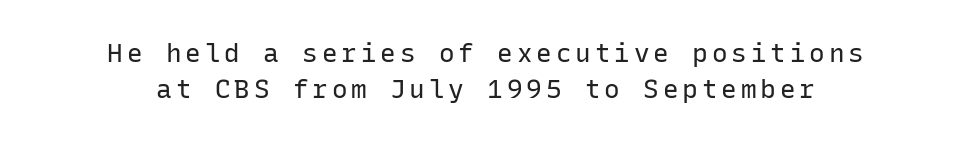
Q: Is the text bold? A: No.
Q: Is the text italic (slanted)? A: No, it is upright.
Q: Is the text underlined? A: No.
Q: How is the paragraph aligned? A: Centered.
Q: Is the spacing between lines tight, normal or loose? A: Normal.
